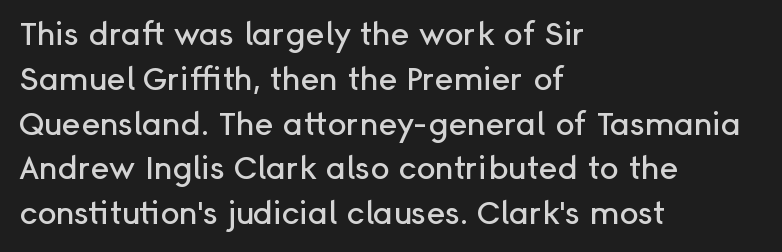
The image shows 32 px sans-serif type, upright; set left-aligned, normal line spacing (1.4x), normal letter spacing, not underlined; low stroke contrast and a medium x-height.
